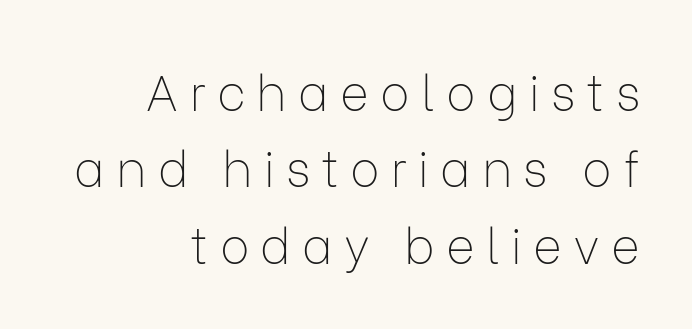
Q: Is the text bold? A: No.
Q: Is the text italic (slanted)? A: No, it is upright.
Q: Is the typeface a serif or a sans-serif typeface? A: Sans-serif.
Q: Is the text underlined? A: No.
Q: How is the paragraph aligned? A: Right-aligned.
Q: Is the spacing between letters normal or unusually wide? A: Unusually wide.
Q: Is the spacing between lines tight, normal or loose? A: Normal.
Q: Width (condensed, normal, or wide)? A: Normal.
Q: Stroke contrast? A: Low.
Q: x-height? A: Medium.
Q: Monospaced? A: No.
